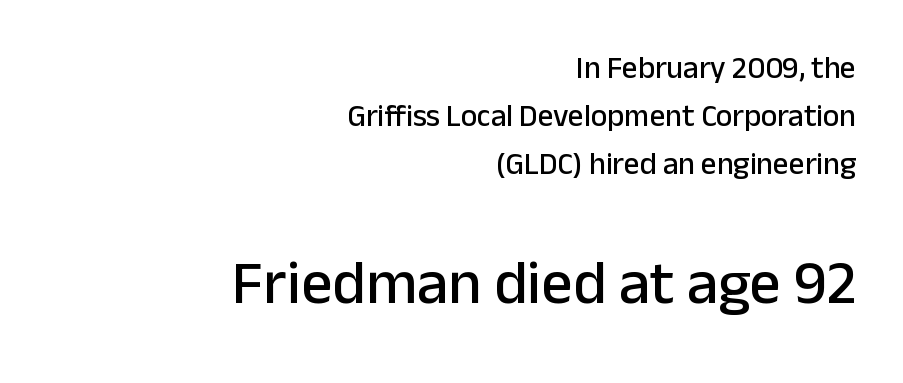
The image shows 62 px sans-serif type, upright; set right-aligned, normal line spacing (1.55x), normal letter spacing, not underlined; the second (bottom) block is 2.0x larger; low stroke contrast and a medium x-height.
